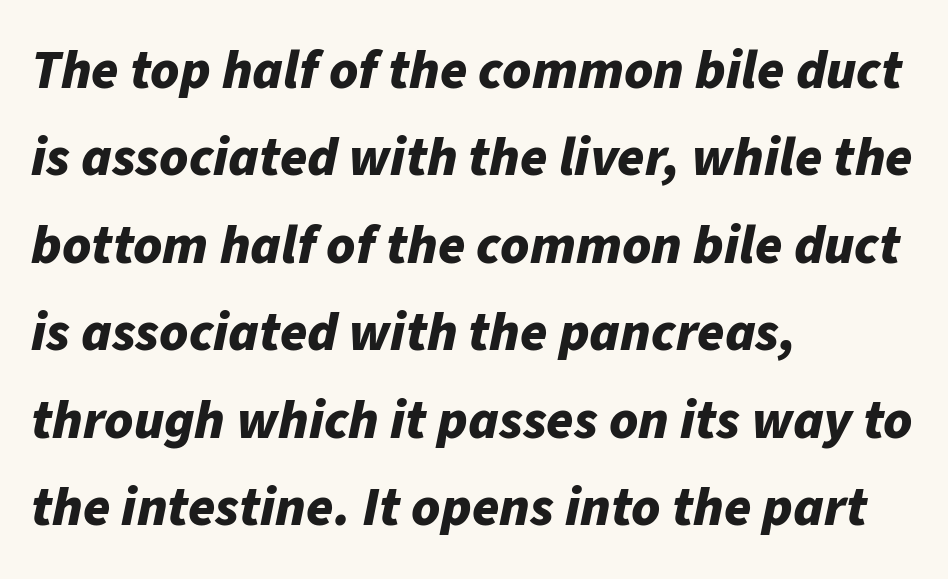
{"italic": "yes", "lean": "right", "slant_degrees": 11, "bold": "yes", "weight": "bold", "width": "normal", "stroke_contrast": "low", "x_height": "medium", "monospaced": "no", "underline": "no", "align": "left", "line_spacing": "normal", "line_spacing_ratio": 1.59, "letter_spacing": "normal", "letter_spacing_em": 0.0, "glyph_px": 55}
